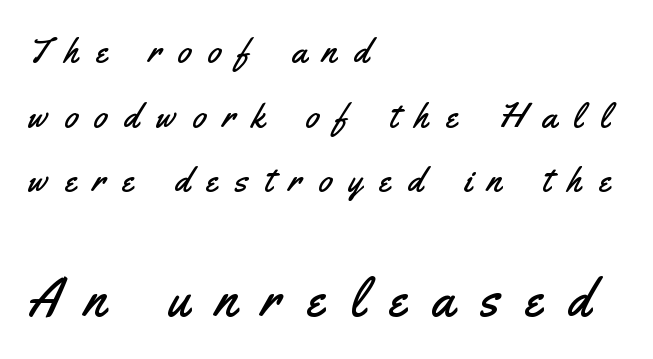
Underlining? Definitely not there. To sum up the face: it is a sans, with no serifs. Here the designer chose a conventional face with non-uniform glyph widths.
